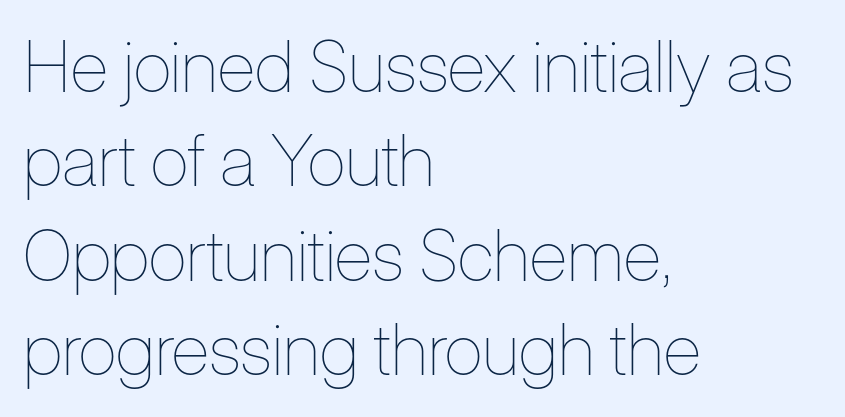
Q: Is the text bold? A: No.
Q: Is the text italic (slanted)? A: No, it is upright.
Q: Is the text underlined? A: No.
Q: How is the paragraph aligned? A: Left-aligned.
Q: Is the spacing between letters normal or unusually wide? A: Normal.
Q: Is the spacing between lines tight, normal or loose? A: Normal.
Q: Width (condensed, normal, or wide)? A: Condensed.
Q: Stroke contrast? A: Low.
Q: x-height? A: Medium.
Q: Monospaced? A: No.
